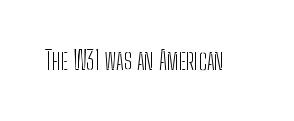
Q: Is the text bold? A: No.
Q: Is the text italic (slanted)? A: No, it is upright.
Q: Is the text underlined? A: No.
Q: Is the spacing between letters normal or unusually wide? A: Normal.
